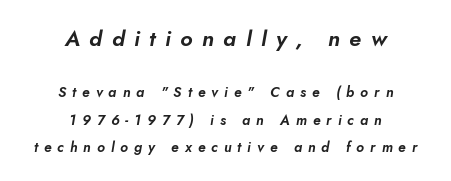
The image shows 22 px text type, italic (leaning right); set centered, loose line spacing (1.95x), unusually wide letter spacing (+0.43 em), not underlined; the first (top) block is 1.57x larger.
